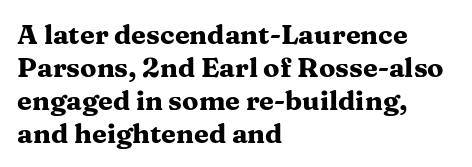
Words float on clear page, feet unadorned. Does the lettering tilt? It doesn't — this is upright. Visually the block forms a straight wall on the left and a jagged coastline on the right. These words are printed bold, with thick strokes throughout. Characters follow at the spacing the type designer built in.
